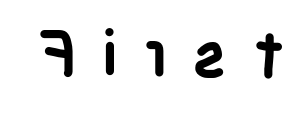
{"serif": "no", "italic": "no", "bold": "yes", "weight": "semibold", "width": "condensed", "stroke_contrast": "low", "x_height": "large", "monospaced": "no", "underline": "no", "letter_spacing": "wide", "letter_spacing_em": 0.39, "glyph_px": 66}
